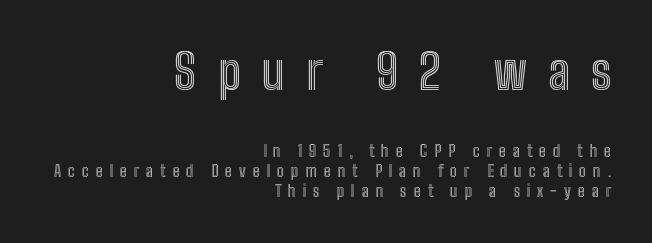
The image shows 49 px condensed type, upright; set right-aligned, normal line spacing (1.25x), unusually wide letter spacing (+0.43 em), not underlined; the first (top) block is 3.06x larger; a medium x-height.
